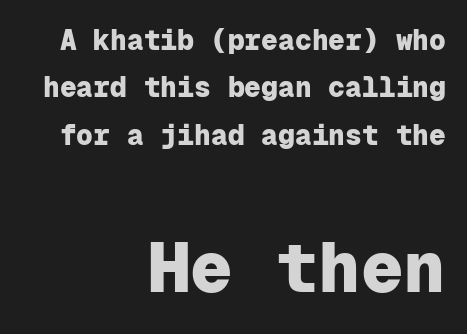
Q: Is the text bold? A: Yes.
Q: Is the text italic (slanted)? A: No, it is upright.
Q: Is the typeface a serif or a sans-serif typeface? A: Sans-serif.
Q: Is the text underlined? A: No.
Q: How is the paragraph aligned? A: Right-aligned.
Q: Is the spacing between letters normal or unusually wide? A: Normal.
Q: Is the spacing between lines tight, normal or loose? A: Normal.
Q: Which block of text is set in a larger size, the first (top) or the second (bottom)? A: The second (bottom) one.
Q: Width (condensed, normal, or wide)? A: Normal.
Q: Stroke contrast? A: Low.
Q: x-height? A: Medium.
Q: Monospaced? A: Yes.
